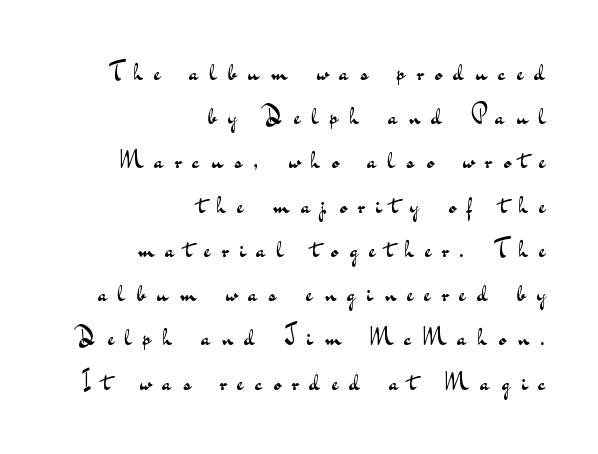
Bold? No — there's no thickening of the strokes. Someone cranked the tracking dial way up on this one. These lines stack with their right ends in a neat column. Just letters on the line, the space beneath them empty.
